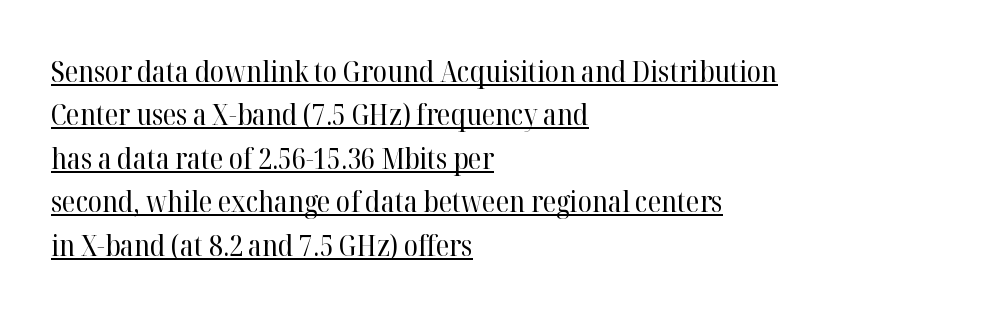
{"serif": "yes", "italic": "no", "bold": "no", "weight": "regular", "width": "normal", "stroke_contrast": "high", "x_height": "medium", "monospaced": "no", "underline": "yes", "align": "left", "line_spacing": "normal", "line_spacing_ratio": 1.5, "letter_spacing": "normal", "letter_spacing_em": 0.0, "glyph_px": 29}
